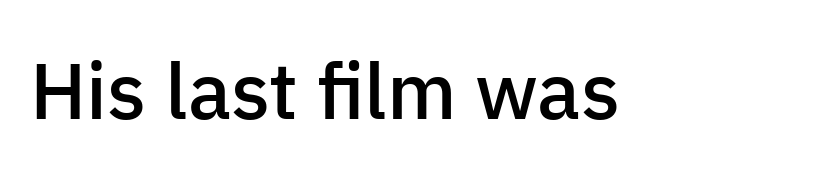
Q: Is the text bold? A: Semi-bold.
Q: Is the text italic (slanted)? A: No, it is upright.
Q: Is the typeface a serif or a sans-serif typeface? A: Sans-serif.
Q: Is the text underlined? A: No.
Q: Is the spacing between letters normal or unusually wide? A: Normal.
Q: Width (condensed, normal, or wide)? A: Normal.
Q: Stroke contrast? A: Low.
Q: x-height? A: Medium.
Q: Monospaced? A: No.
